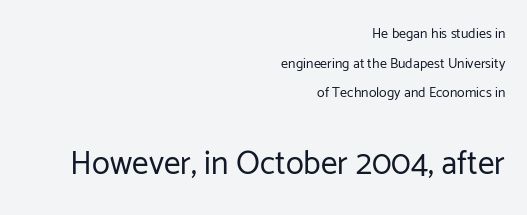
{"serif": "no", "italic": "no", "bold": "no", "weight": "regular", "width": "normal", "stroke_contrast": "low", "x_height": "medium", "monospaced": "no", "underline": "no", "align": "right", "line_spacing": "loose", "line_spacing_ratio": 2.11, "letter_spacing": "normal", "letter_spacing_em": 0.0, "larger_block": "second", "size_ratio": 2.36, "glyph_px": 33}
